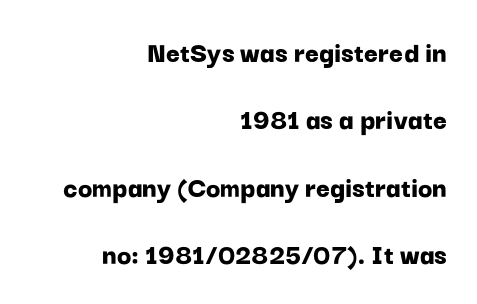
The image shows 30 px bold sans-serif type, upright; set right-aligned, loose line spacing (2.25x), normal letter spacing, not underlined; low stroke contrast and a medium x-height.
